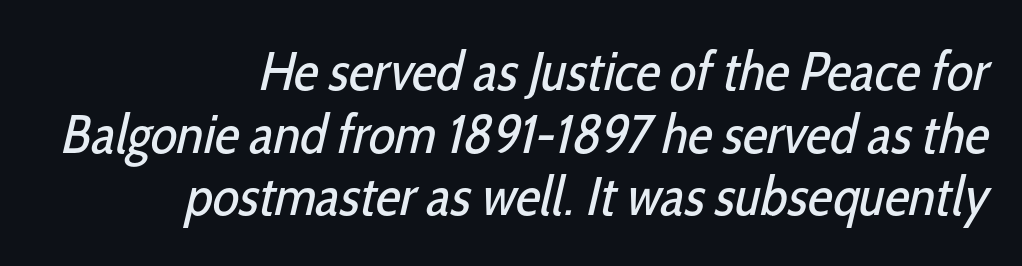
Q: Is the text bold? A: No.
Q: Is the typeface a serif or a sans-serif typeface? A: Sans-serif.
Q: Is the text underlined? A: No.
Q: How is the paragraph aligned? A: Right-aligned.
Q: Is the spacing between letters normal or unusually wide? A: Normal.
Q: Is the spacing between lines tight, normal or loose? A: Tight.
Q: Width (condensed, normal, or wide)? A: Condensed.
Q: Stroke contrast? A: Low.
Q: x-height? A: Medium.
Q: Monospaced? A: No.
